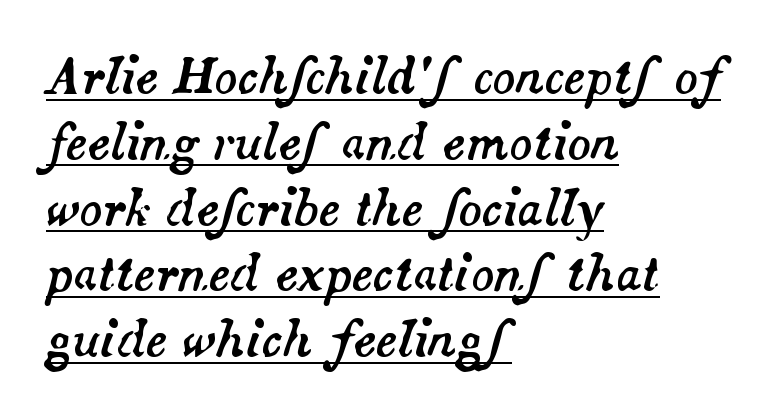
{"italic": "yes", "lean": "right", "slant_degrees": 14, "width": "normal", "stroke_contrast": "medium", "x_height": "small", "monospaced": "no", "underline": "yes", "align": "left", "line_spacing": "normal", "line_spacing_ratio": 1.37, "letter_spacing": "normal", "letter_spacing_em": 0.0, "glyph_px": 48}
